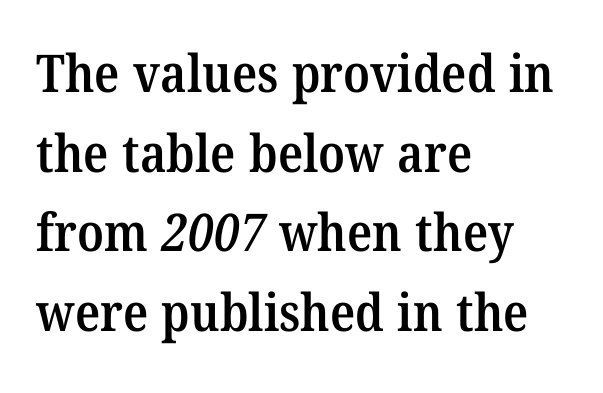
The image shows 52 px semibold serif type; set left-aligned, normal line spacing (1.53x), normal letter spacing, not underlined; medium stroke contrast and a medium x-height.
